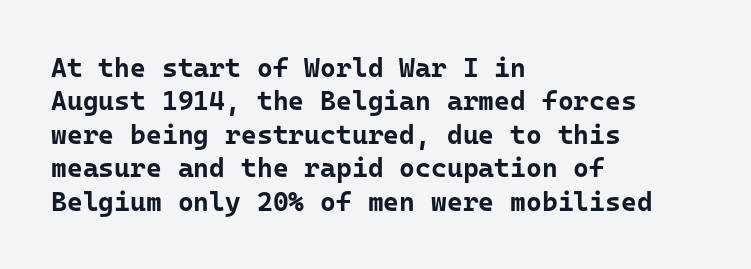
Q: Is the text bold? A: Yes.
Q: Is the text italic (slanted)? A: No, it is upright.
Q: Is the text underlined? A: No.
Q: How is the paragraph aligned? A: Left-aligned.
Q: Is the spacing between letters normal or unusually wide? A: Normal.
